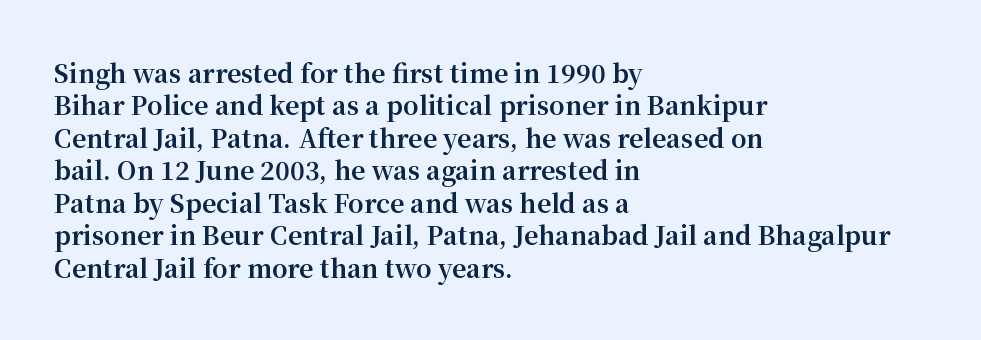
The image shows 25 px bold type, upright; set left-aligned, normal line spacing (1.3x), normal letter spacing, not underlined.
